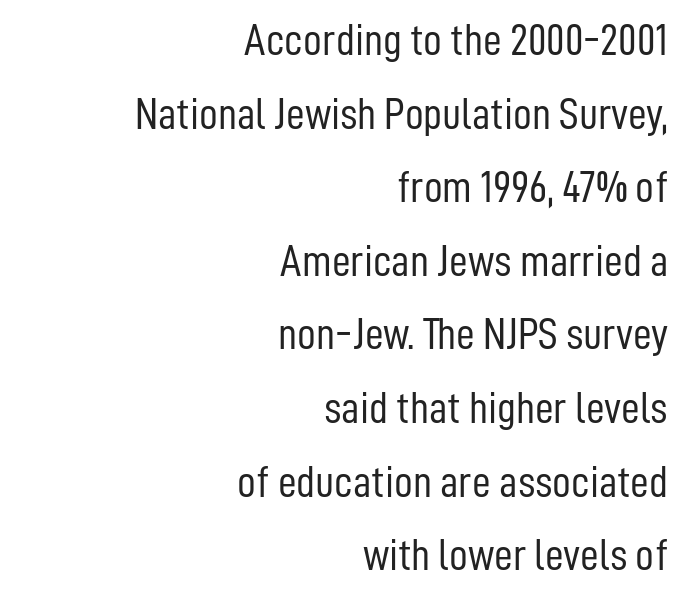
Letters rest on an invisible, unmarked baseline. Vertically, the passage feels balanced, rows spaced as you'd expect. This sample has the flowing, uneven cadence of proportional lettering. A quiet, ordinary-to-light weight characterises the typeface. These lines are composed in type without serifs. You can tell it's not italic because the verticals are truly vertical.
